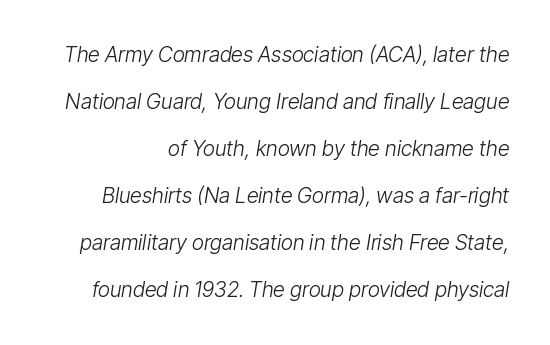
Q: Is the text bold? A: No.
Q: Is the text italic (slanted)? A: Yes, it leans right by about 9 degrees.
Q: Is the text underlined? A: No.
Q: Is the spacing between letters normal or unusually wide? A: Normal.
Q: Is the spacing between lines tight, normal or loose? A: Loose.
